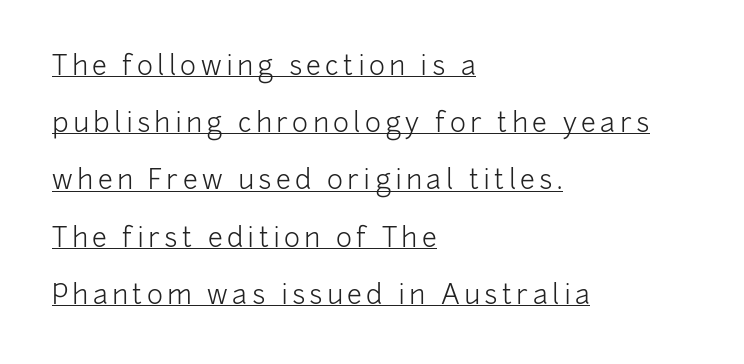
The image shows 27 px text type, upright; set left-aligned, loose line spacing (2.12x), underlined.
